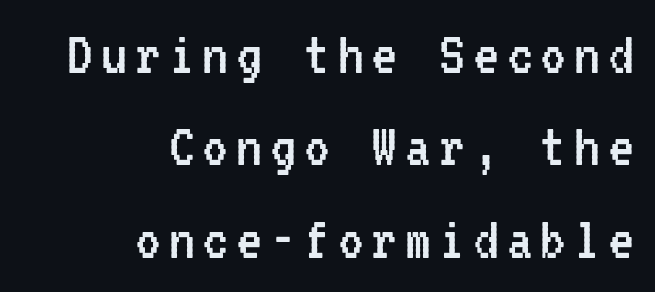
{"serif": "no", "italic": "no", "bold": "no", "weight": "regular", "width": "condensed", "stroke_contrast": "low", "x_height": "medium", "monospaced": "yes", "underline": "no", "align": "right", "line_spacing": "normal", "line_spacing_ratio": 1.42, "glyph_px": 65}
